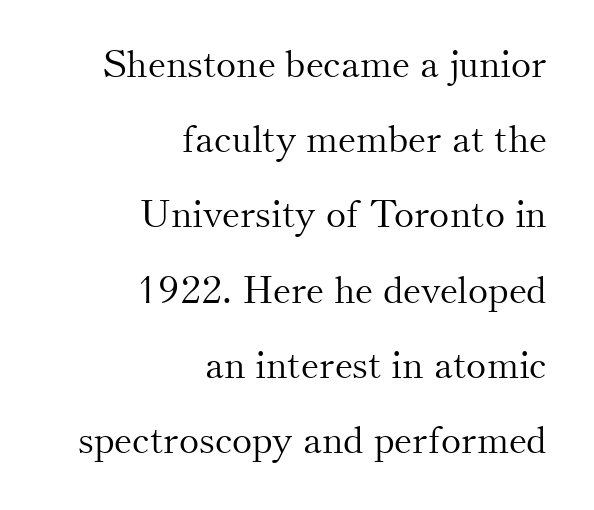
Rendered with straight, roman letterforms. The rendering uses natural spacing where letterforms have individual widths. Stroke terminals: seriffed. The letterforms sit at book weight or below.
